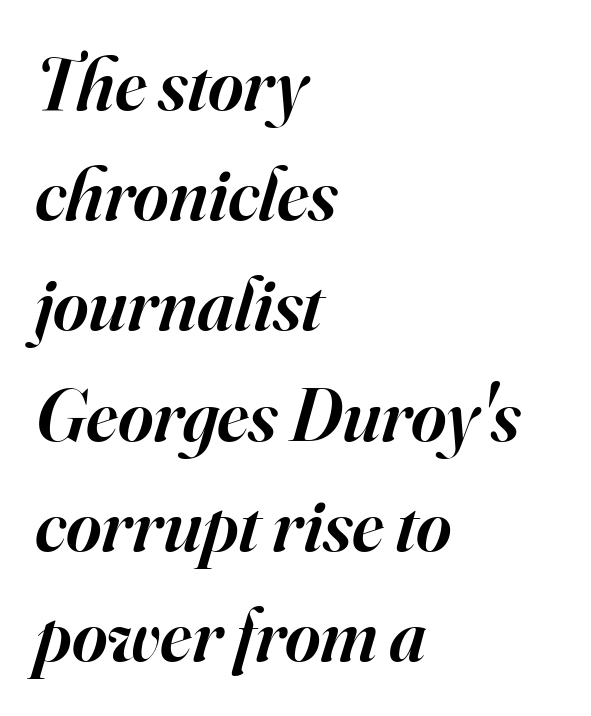
Q: Is the text bold? A: Semi-bold.
Q: Is the text italic (slanted)? A: Yes, it leans right by about 16 degrees.
Q: Is the typeface a serif or a sans-serif typeface? A: Serif.
Q: Is the text underlined? A: No.
Q: How is the paragraph aligned? A: Left-aligned.
Q: Is the spacing between letters normal or unusually wide? A: Normal.
Q: Is the spacing between lines tight, normal or loose? A: Normal.
Q: Width (condensed, normal, or wide)? A: Normal.
Q: Stroke contrast? A: High.
Q: x-height? A: Small.
Q: Monospaced? A: No.
